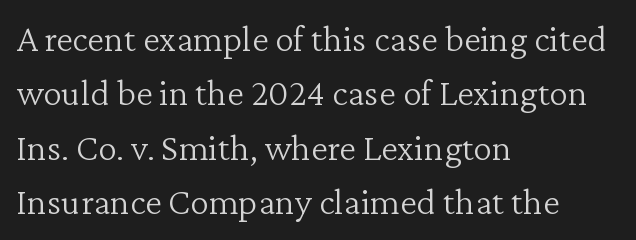
{"serif": "yes", "italic": "no", "bold": "no", "weight": "light", "width": "normal", "stroke_contrast": "low", "x_height": "medium", "monospaced": "no", "underline": "no", "align": "left", "line_spacing": "normal", "line_spacing_ratio": 1.43, "letter_spacing": "normal", "letter_spacing_em": 0.0, "glyph_px": 38}
